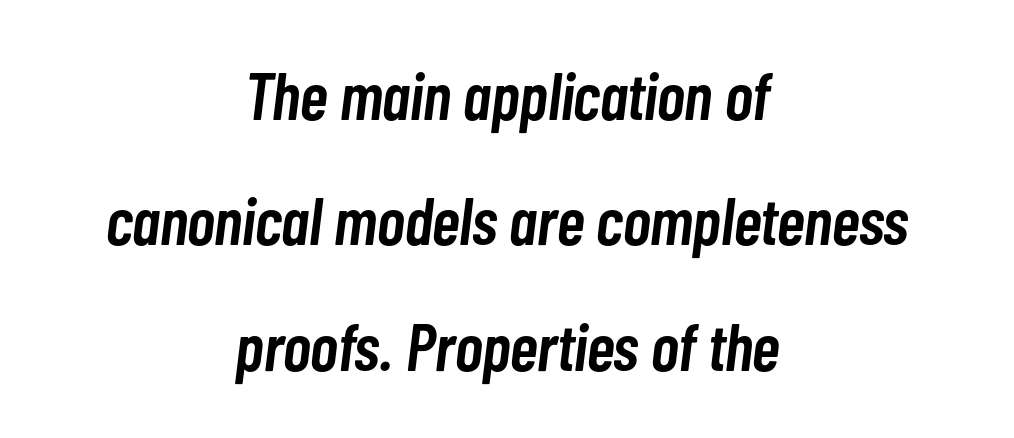
{"italic": "yes", "lean": "right", "slant_degrees": 7, "bold": "semi", "weight": "semibold", "width": "condensed", "stroke_contrast": "low", "x_height": "medium", "monospaced": "no", "underline": "no", "align": "center", "line_spacing_ratio": 1.87, "letter_spacing": "normal", "letter_spacing_em": 0.0, "glyph_px": 67}
